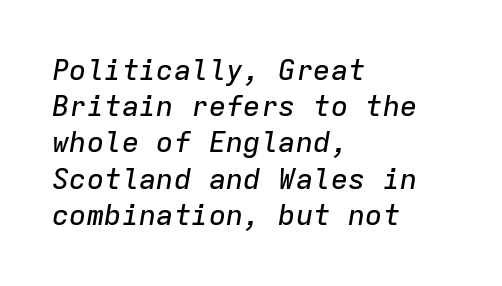
{"italic": "yes", "lean": "right", "slant_degrees": 9, "width": "normal", "stroke_contrast": "low", "x_height": "medium", "monospaced": "yes", "underline": "no", "align": "left", "line_spacing": "normal", "line_spacing_ratio": 1.25, "letter_spacing": "normal", "letter_spacing_em": 0.0, "glyph_px": 29}
